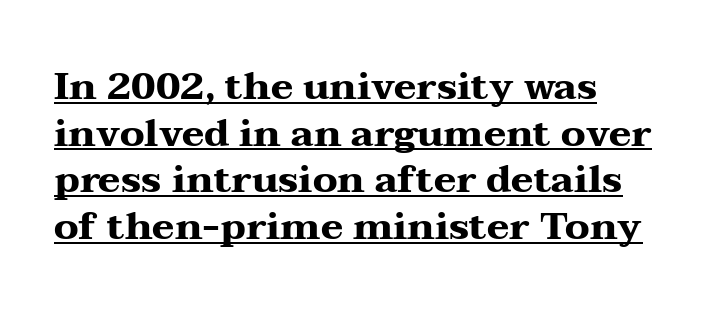
{"serif": "yes", "italic": "no", "bold": "yes", "weight": "heavy", "width": "wide", "stroke_contrast": "medium", "x_height": "medium", "monospaced": "no", "underline": "yes", "line_spacing_ratio": 1.23, "letter_spacing": "normal", "letter_spacing_em": 0.0, "glyph_px": 38}
